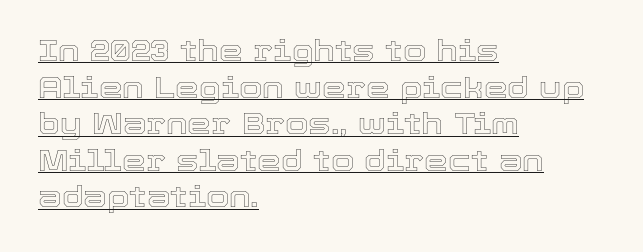
The image shows 30 px text type, upright; set left-aligned, line spacing 1.22x, normal letter spacing, underlined; a medium x-height.
